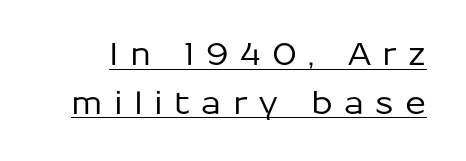
Q: Is the text italic (slanted)? A: No, it is upright.
Q: Is the typeface a serif or a sans-serif typeface? A: Sans-serif.
Q: Is the text underlined? A: Yes.
Q: Is the spacing between letters normal or unusually wide? A: Unusually wide.
Q: Is the spacing between lines tight, normal or loose? A: Normal.
Q: Width (condensed, normal, or wide)? A: Normal.
Q: Stroke contrast? A: Low.
Q: x-height? A: Medium.
Q: Monospaced? A: No.
